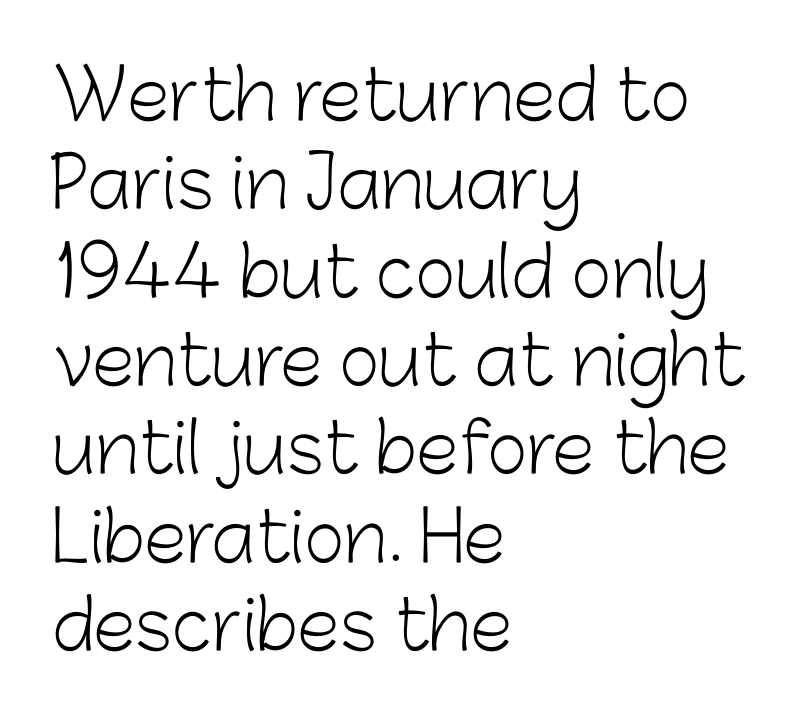
Does extra space separate the letters? No, they use regular spacing. Observe the absence of serifs on each vertical stroke in this sample. Normally led — the rows are evenly, conventionally spaced. Line starts are locked; line ends wander.
